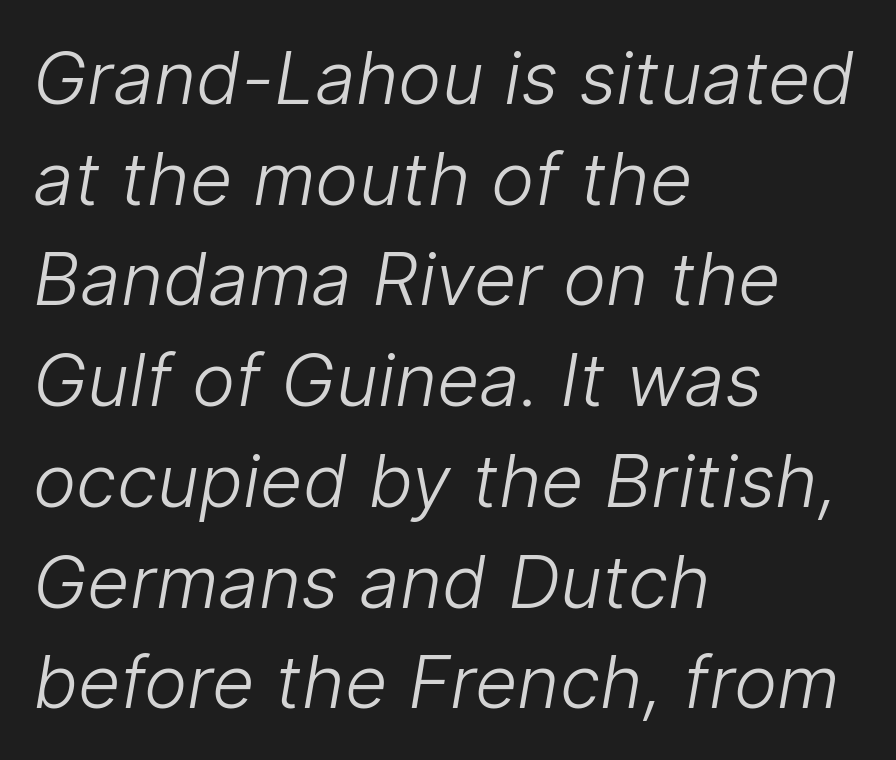
Q: Is the text bold? A: No.
Q: Is the typeface a serif or a sans-serif typeface? A: Sans-serif.
Q: Is the text underlined? A: No.
Q: How is the paragraph aligned? A: Left-aligned.
Q: Is the spacing between letters normal or unusually wide? A: Normal.
Q: Is the spacing between lines tight, normal or loose? A: Normal.
Q: Width (condensed, normal, or wide)? A: Normal.
Q: Stroke contrast? A: Low.
Q: x-height? A: Medium.
Q: Monospaced? A: No.
